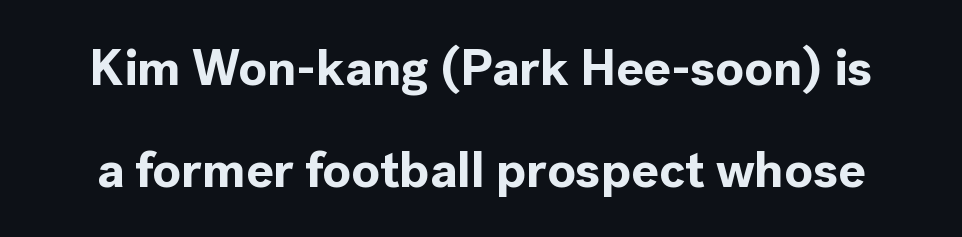
The passage shown is typed in a proportional face where columns would drift. The glyphs have the mass of a bold cut. This rendering features lettering with no underline. Characters remain perfectly vertical along every line. Nobody touched the tracking dial on this one.
